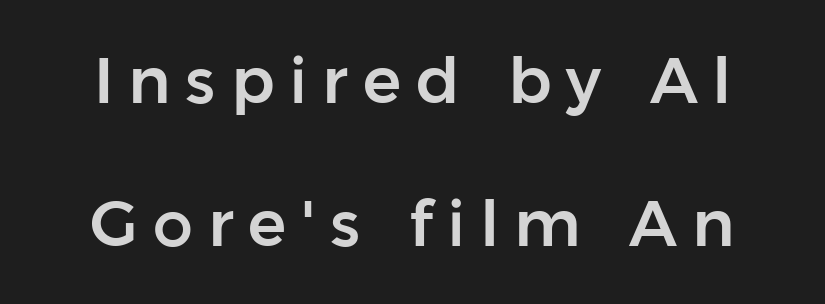
Beneath every word, the page is bare. A typesetter would call this heavily tracked-out type. The letters carry no serifs — their stems end cleanly without finishing strokes. The lettering holds an erect, upright posture throughout. The vertical gap from one line to the next is large.
